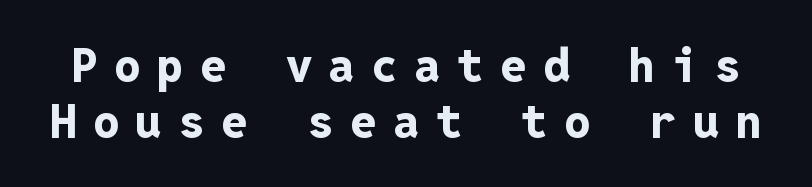
Q: Is the text bold? A: Yes.
Q: Is the text italic (slanted)? A: No, it is upright.
Q: Is the typeface a serif or a sans-serif typeface? A: Sans-serif.
Q: Is the text underlined? A: No.
Q: Is the spacing between letters normal or unusually wide? A: Unusually wide.
Q: Width (condensed, normal, or wide)? A: Normal.
Q: Stroke contrast? A: Low.
Q: x-height? A: Medium.
Q: Monospaced? A: Yes.
